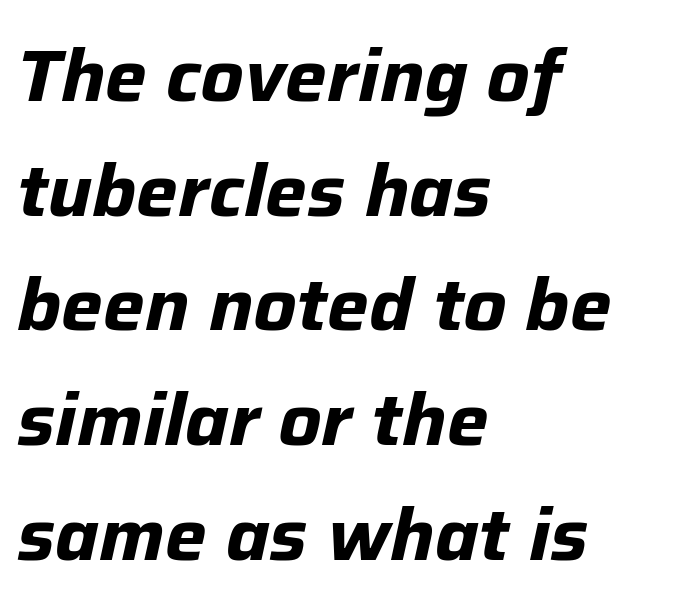
No extra tracking has been applied to these lines. Regular leading. You can tell it's italic because the verticals aren't actually vertical. This sample is left-justified, so line endings fall wherever the words run out. Each letter keeps its own natural width here, so spacing adapts to shape.
